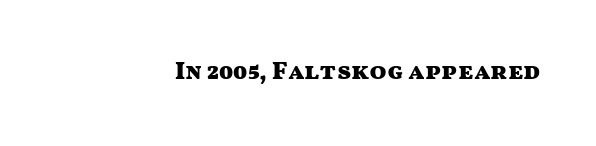
Q: Is the text bold? A: Yes.
Q: Is the text italic (slanted)? A: No, it is upright.
Q: Is the text underlined? A: No.
Q: Is the spacing between letters normal or unusually wide? A: Normal.
